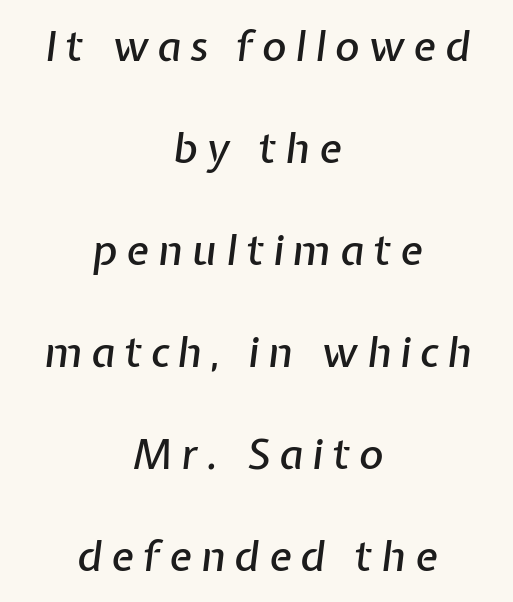
The image shows 42 px text type, italic (leaning right); set centered, loose line spacing (2.43x), unusually wide letter spacing (+0.21 em), not underlined; low stroke contrast and a medium x-height.
